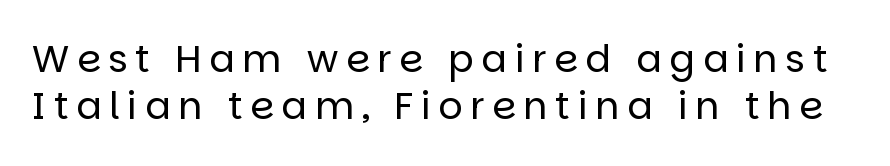
Q: Is the text bold? A: No.
Q: Is the text italic (slanted)? A: No, it is upright.
Q: Is the typeface a serif or a sans-serif typeface? A: Sans-serif.
Q: Is the text underlined? A: No.
Q: Is the spacing between letters normal or unusually wide? A: Unusually wide.
Q: Width (condensed, normal, or wide)? A: Normal.
Q: Stroke contrast? A: Low.
Q: x-height? A: Large.
Q: Monospaced? A: No.
